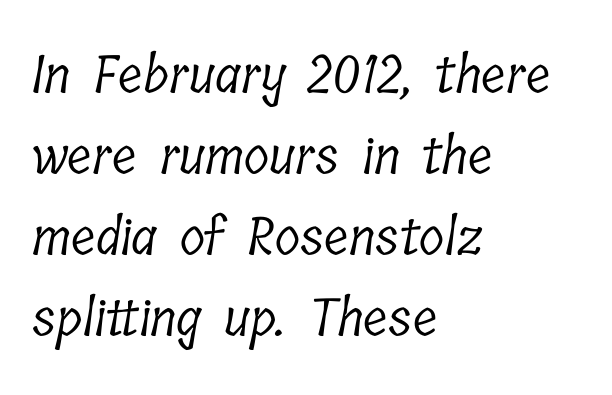
{"serif": "yes", "bold": "no", "weight": "light", "width": "condensed", "stroke_contrast": "low", "x_height": "medium", "monospaced": "no", "underline": "no", "align": "left", "line_spacing": "normal", "line_spacing_ratio": 1.56, "letter_spacing": "normal", "letter_spacing_em": 0.0, "glyph_px": 52}
